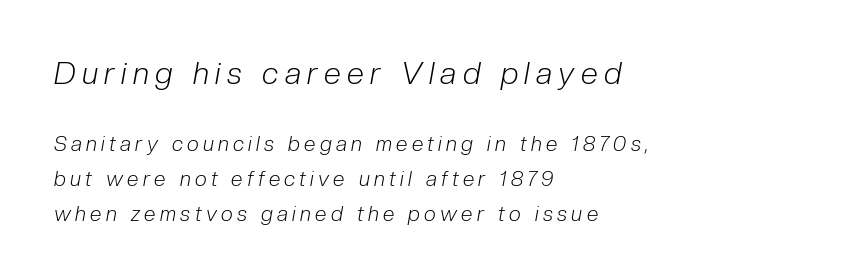
The glyphs look as if they've been sheared to an angle. This block has exactly the height ordinary leading produces. The face used here is rendered with a markedly widened letterfit. Nothing heavy about these letters — not bold at all. Here the first block reads like a headline and the second like body copy. Think of a printed novel: that variable character pitch is what you see here.
